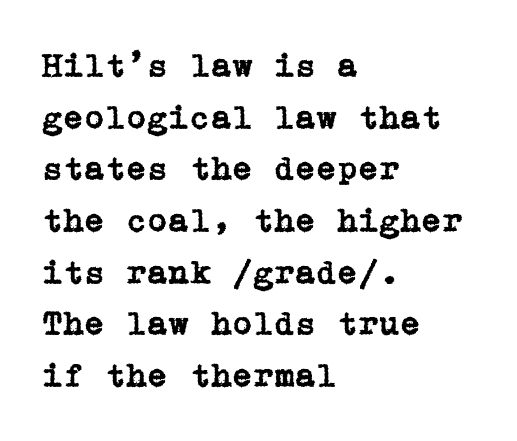
The image shows 34 px serif type, upright; set left-aligned, normal line spacing (1.52x), normal letter spacing, not underlined; low stroke contrast and a medium x-height.
